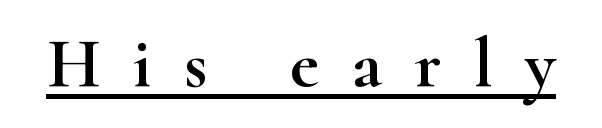
Q: Is the text italic (slanted)? A: No, it is upright.
Q: Is the typeface a serif or a sans-serif typeface? A: Serif.
Q: Is the text underlined? A: Yes.
Q: Is the spacing between letters normal or unusually wide? A: Unusually wide.
Q: Width (condensed, normal, or wide)? A: Wide.
Q: Stroke contrast? A: High.
Q: x-height? A: Small.
Q: Monospaced? A: No.
